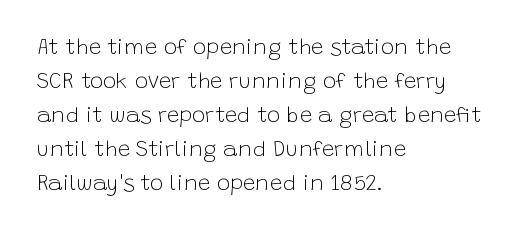
Q: Is the text bold? A: No.
Q: Is the text italic (slanted)? A: No, it is upright.
Q: Is the text underlined? A: No.
Q: How is the paragraph aligned? A: Left-aligned.
Q: Is the spacing between letters normal or unusually wide? A: Normal.
Q: Is the spacing between lines tight, normal or loose? A: Normal.
